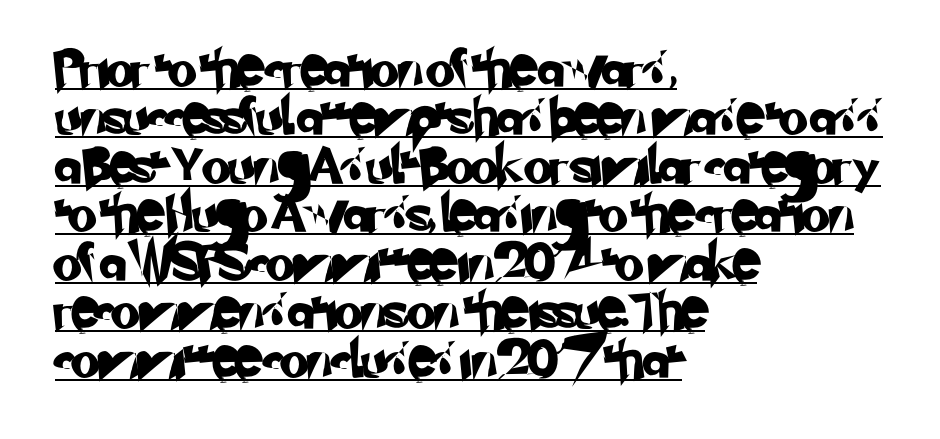
Q: Is the typeface a serif or a sans-serif typeface? A: Sans-serif.
Q: Is the text underlined? A: Yes.
Q: How is the paragraph aligned? A: Left-aligned.
Q: Is the spacing between letters normal or unusually wide? A: Normal.
Q: Is the spacing between lines tight, normal or loose? A: Normal.
Q: Width (condensed, normal, or wide)? A: Normal.
Q: Stroke contrast? A: Low.
Q: x-height? A: Small.
Q: Monospaced? A: No.
